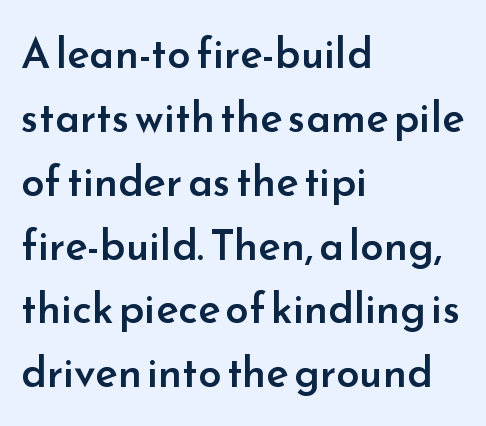
Caption: multi-line text, flush left, ragged right. Type style note: lacks serifs. Looks like regular typesetting: each glyph gets only the width it needs. The specimen omits any rule beneath the text block's lines.
